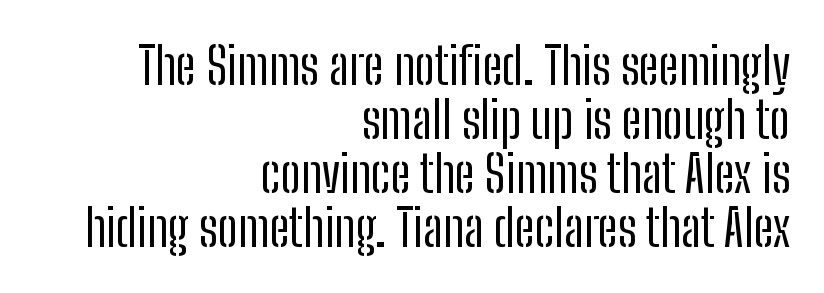
Q: Is the text bold? A: No.
Q: Is the text italic (slanted)? A: No, it is upright.
Q: Is the typeface a serif or a sans-serif typeface? A: Sans-serif.
Q: Is the text underlined? A: No.
Q: How is the paragraph aligned? A: Right-aligned.
Q: Is the spacing between letters normal or unusually wide? A: Normal.
Q: Is the spacing between lines tight, normal or loose? A: Tight.
Q: Width (condensed, normal, or wide)? A: Condensed.
Q: Stroke contrast? A: Low.
Q: x-height? A: Medium.
Q: Monospaced? A: No.
